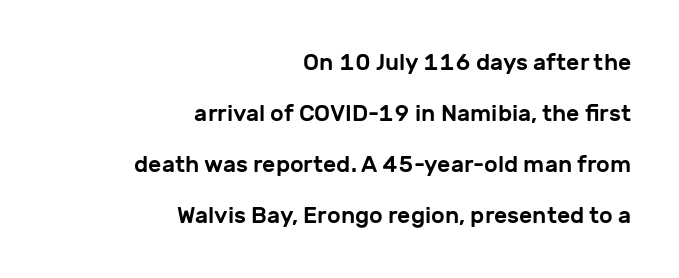
Q: Is the text italic (slanted)? A: No, it is upright.
Q: Is the text underlined? A: No.
Q: How is the paragraph aligned? A: Right-aligned.
Q: Is the spacing between letters normal or unusually wide? A: Normal.
Q: Is the spacing between lines tight, normal or loose? A: Loose.
